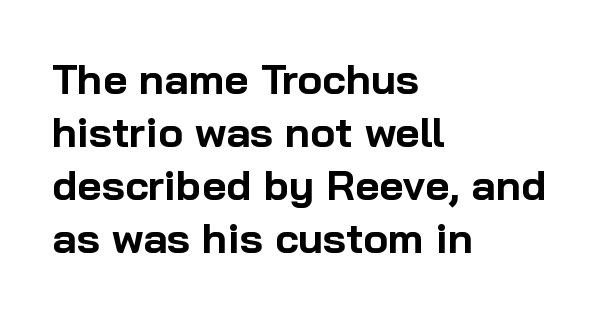
The image shows 42 px bold sans-serif type, upright; set left-aligned, normal line spacing (1.26x), normal letter spacing, not underlined; low stroke contrast and a medium x-height.
